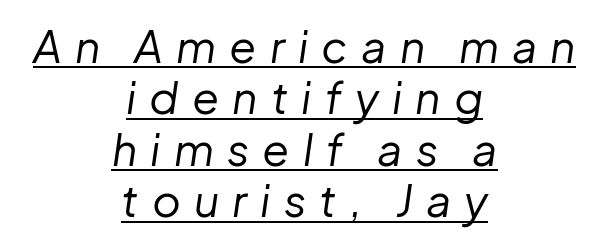
The image shows 44 px regular-weight type, italic (leaning right); set centered, line spacing 1.17x, unusually wide letter spacing (+0.3 em), underlined; low stroke contrast and a medium x-height.
